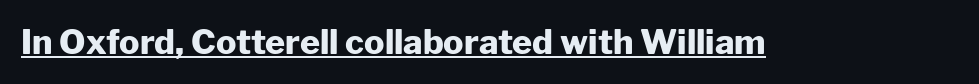
Q: Is the text bold? A: Yes.
Q: Is the text italic (slanted)? A: No, it is upright.
Q: Is the typeface a serif or a sans-serif typeface? A: Sans-serif.
Q: Is the text underlined? A: Yes.
Q: Is the spacing between letters normal or unusually wide? A: Normal.
Q: Width (condensed, normal, or wide)? A: Normal.
Q: Stroke contrast? A: Low.
Q: x-height? A: Medium.
Q: Monospaced? A: No.
